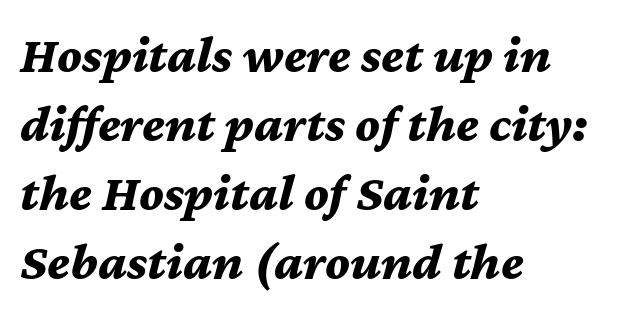
The image shows 53 px bold type, italic (leaning right); set left-aligned, normal line spacing (1.3x), normal letter spacing, not underlined; medium stroke contrast and a medium x-height.
